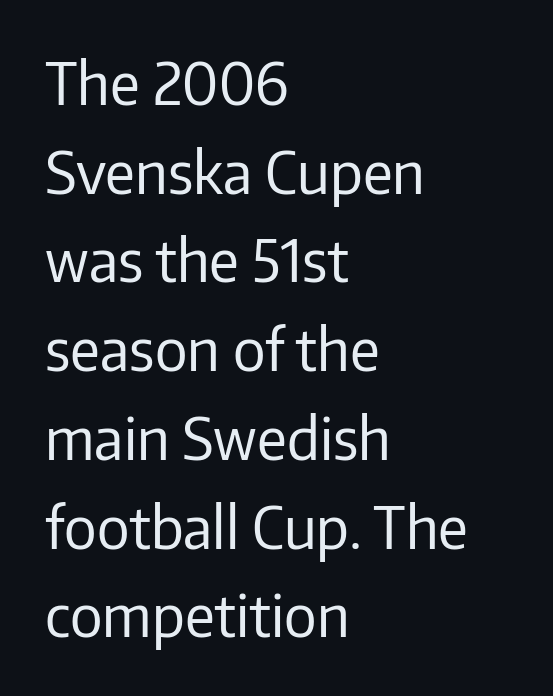
This sample uses plain, unmodified letter spacing. The weight would be labelled regular, book, light, or lighter still. Reading down the block, your eye returns to a fixed left position each line. No italicization has been applied; the sample stays upright. Underline: absent.
